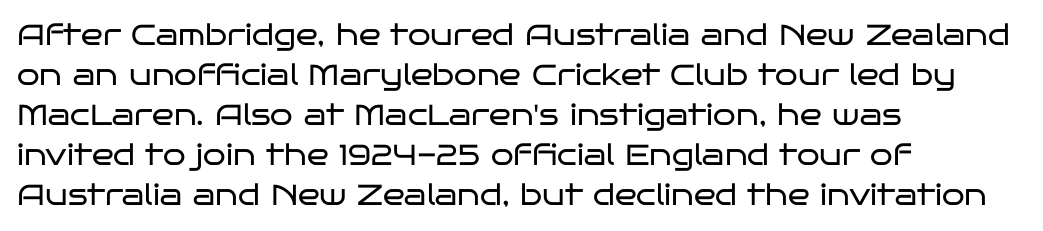
This rendering employs a face without finishing strokes, i.e., a sans-serif. This rendering features lettering with no underline. Upright lettering throughout. The strokes carry an ordinary text weight at most.
